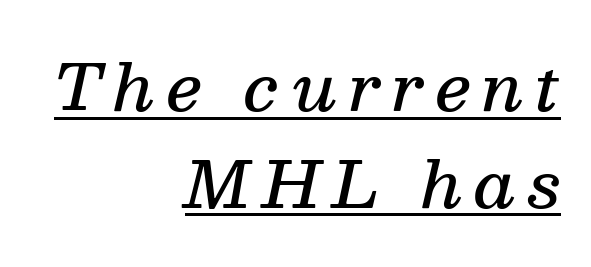
{"serif": "yes", "italic": "yes", "lean": "right", "slant_degrees": 13, "bold": "semi", "weight": "semibold", "width": "normal", "stroke_contrast": "medium", "x_height": "medium", "monospaced": "no", "underline": "yes", "align": "right", "line_spacing": "normal", "line_spacing_ratio": 1.51, "glyph_px": 64}
